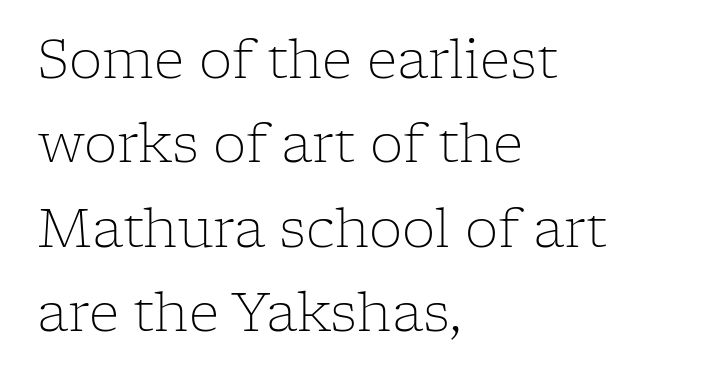
Decoration check: the copy has no underline. Caption: standard tracking, unaltered. The ragged edge is on the right, which tells us the setting is flush left. Looks like regular typesetting: each glyph gets only the width it needs. I'd call this a serif setting — the letters wear small feet.
